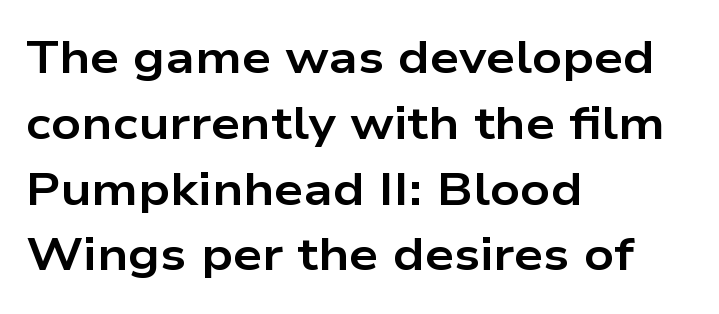
{"serif": "no", "italic": "no", "bold": "yes", "weight": "bold", "width": "wide", "stroke_contrast": "low", "x_height": "medium", "monospaced": "no", "underline": "no", "align": "left", "line_spacing": "normal", "line_spacing_ratio": 1.43, "letter_spacing": "normal", "letter_spacing_em": 0.0, "glyph_px": 46}
